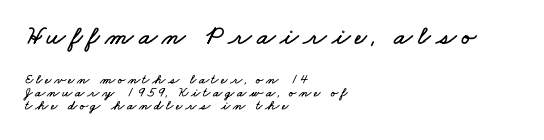
Q: Is the text underlined? A: No.
Q: How is the paragraph aligned? A: Left-aligned.
Q: Is the spacing between lines tight, normal or loose? A: Tight.
Q: Which block of text is set in a larger size, the first (top) or the second (bottom)? A: The first (top) one.
